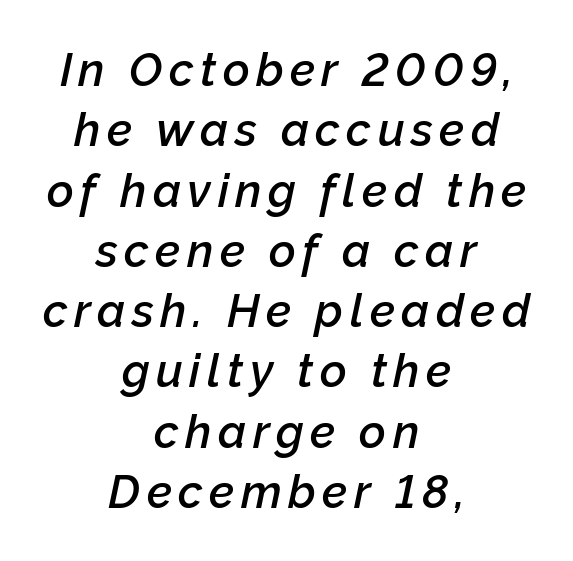
In CSS terms this would be text-align: center. One glance says typical: line gaps are just what's usual. The lettering tilts uniformly, giving the passage an italic look. This rendering features lettering with no underline.
